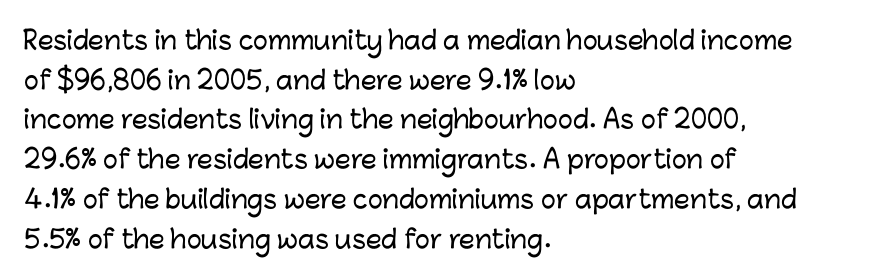
Q: Is the text italic (slanted)? A: No, it is upright.
Q: Is the text underlined? A: No.
Q: How is the paragraph aligned? A: Left-aligned.
Q: Is the spacing between letters normal or unusually wide? A: Normal.
Q: Is the spacing between lines tight, normal or loose? A: Normal.
